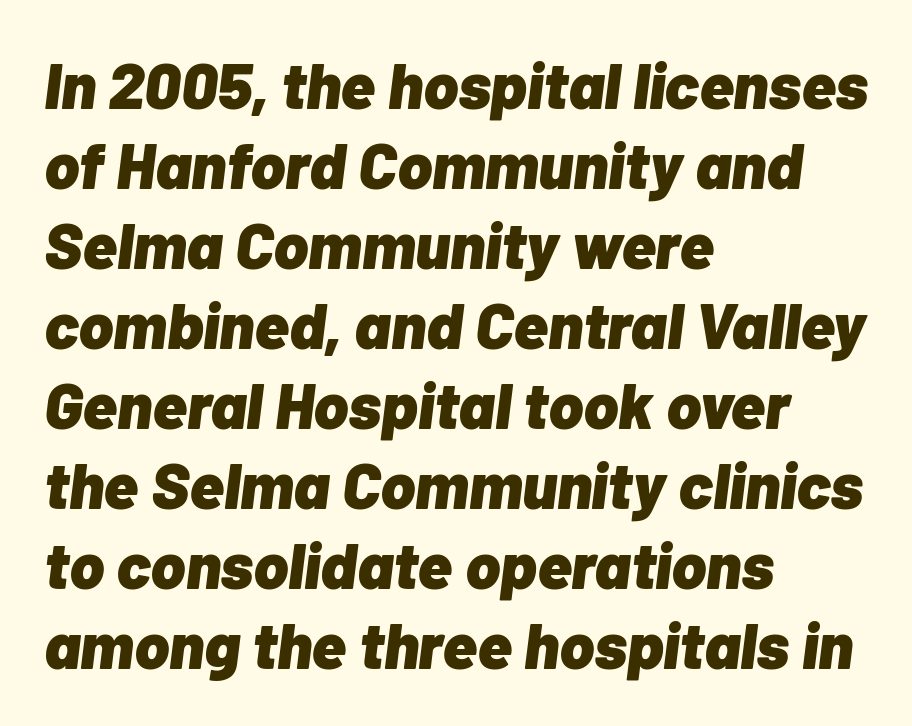
You could call the tracking neutral — neither tight nor loose. These words are printed bold, with thick strokes throughout. Character widths vary here, with narrow letters taking less room than wide ones. The foot of each line stays bare and open. The lines in this sample share a left origin and differ only in where they stop.
